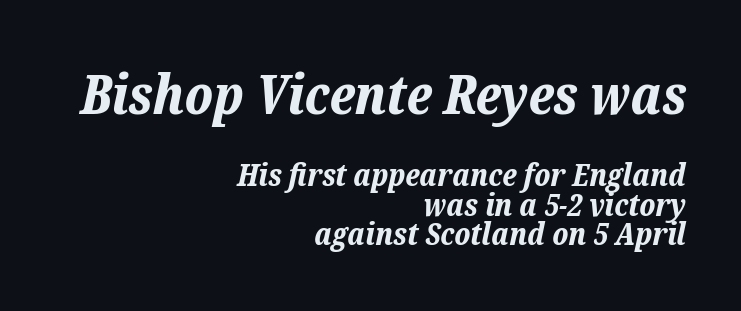
Q: Is the text bold? A: Yes.
Q: Is the text italic (slanted)? A: Yes, it leans right by about 12 degrees.
Q: Is the text underlined? A: No.
Q: How is the paragraph aligned? A: Right-aligned.
Q: Is the spacing between letters normal or unusually wide? A: Normal.
Q: Is the spacing between lines tight, normal or loose? A: Tight.
Q: Which block of text is set in a larger size, the first (top) or the second (bottom)? A: The first (top) one.
Q: Width (condensed, normal, or wide)? A: Normal.
Q: Stroke contrast? A: Low.
Q: x-height? A: Medium.
Q: Monospaced? A: No.
